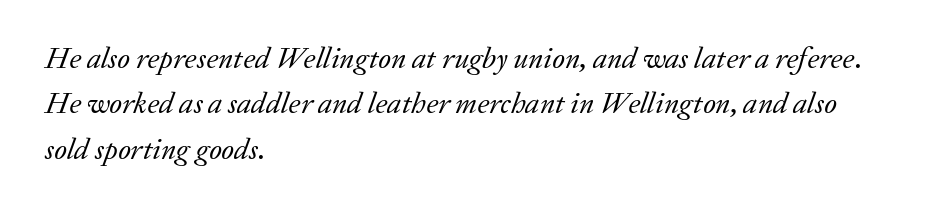
{"serif": "yes", "italic": "yes", "lean": "right", "slant_degrees": 20, "bold": "no", "weight": "regular", "width": "normal", "stroke_contrast": "low", "x_height": "medium", "monospaced": "no", "underline": "no", "align": "left", "line_spacing": "normal", "line_spacing_ratio": 1.51, "letter_spacing": "normal", "letter_spacing_em": 0.0, "glyph_px": 30}
